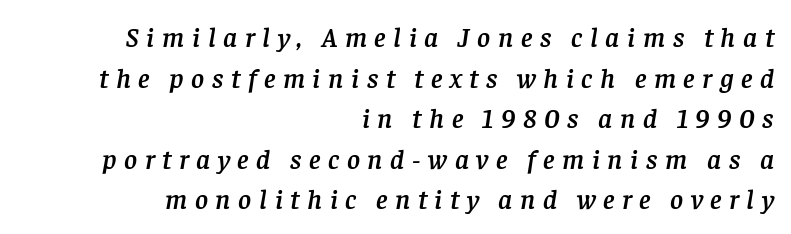
{"serif": "yes", "italic": "yes", "lean": "right", "slant_degrees": 8, "width": "normal", "stroke_contrast": "low", "x_height": "large", "monospaced": "no", "underline": "no", "align": "right", "line_spacing": "normal", "line_spacing_ratio": 1.45, "letter_spacing": "wide", "letter_spacing_em": 0.27, "glyph_px": 28}
